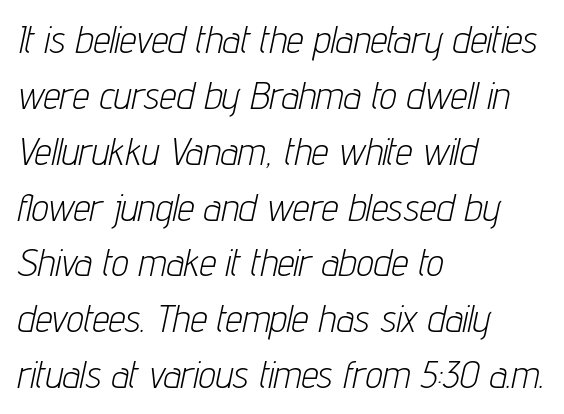
{"italic": "yes", "lean": "right", "slant_degrees": 12, "bold": "no", "weight": "light", "width": "condensed", "stroke_contrast": "low", "x_height": "medium", "monospaced": "no", "underline": "no", "align": "left", "line_spacing": "normal", "line_spacing_ratio": 1.47, "letter_spacing": "normal", "letter_spacing_em": 0.0, "glyph_px": 38}
